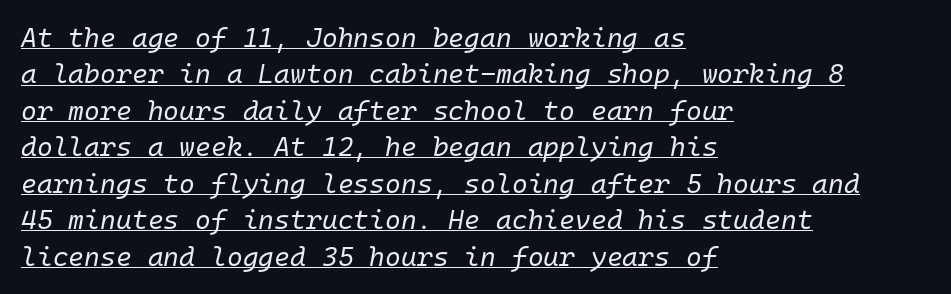
{"italic": "yes", "lean": "right", "slant_degrees": 10, "bold": "no", "underline": "yes", "align": "left", "line_spacing": "normal", "line_spacing_ratio": 1.35, "letter_spacing": "normal", "letter_spacing_em": 0.0, "glyph_px": 27}
